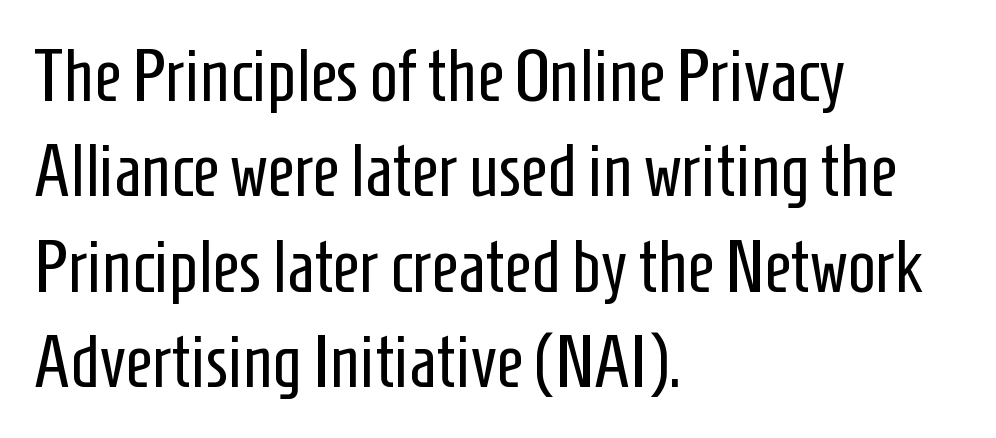
The image shows 74 px regular-weight, condensed sans-serif type, upright; set left-aligned, normal line spacing (1.29x), normal letter spacing, not underlined; low stroke contrast and a medium x-height.
